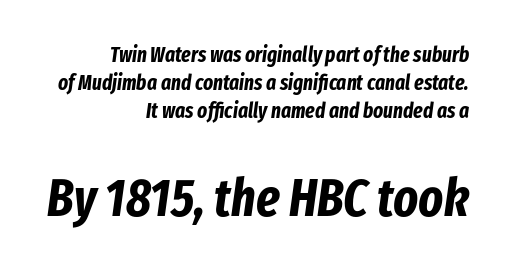
The image shows 52 px bold, condensed type, italic (leaning right); set right-aligned, normal line spacing (1.33x), normal letter spacing, not underlined; the second (bottom) block is 2.48x larger; low stroke contrast and a medium x-height.
